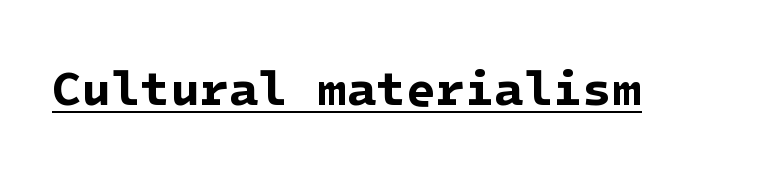
The image shows 48 px bold sans-serif type; set normal letter spacing, underlined; low stroke contrast and a medium x-height.
